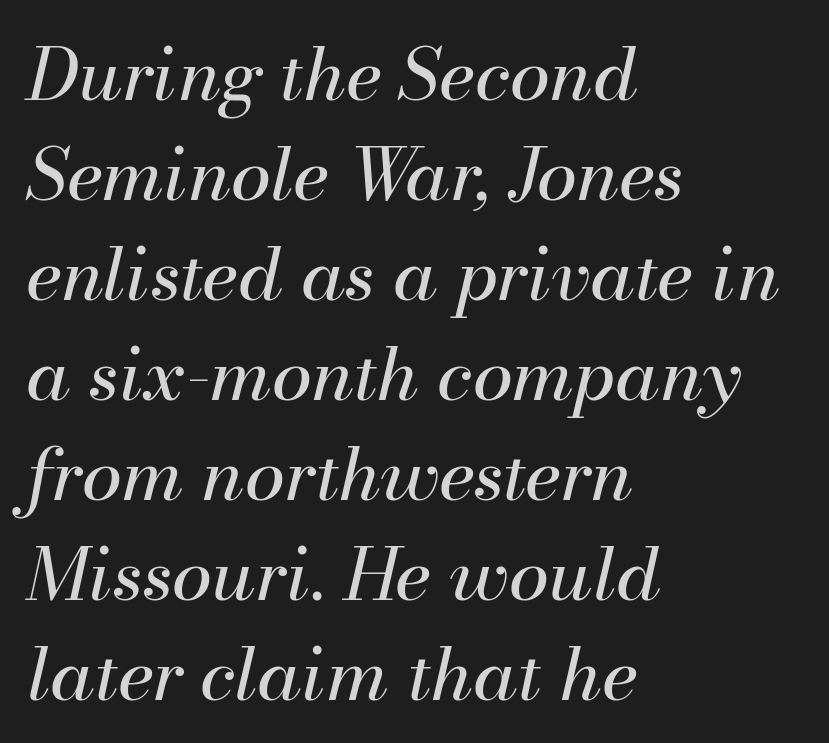
When letters slant like this, we call the style italic. Underline: absent. These lines are rendered in a variable-pitch font. Each new line begins a customary step beneath the previous one.
